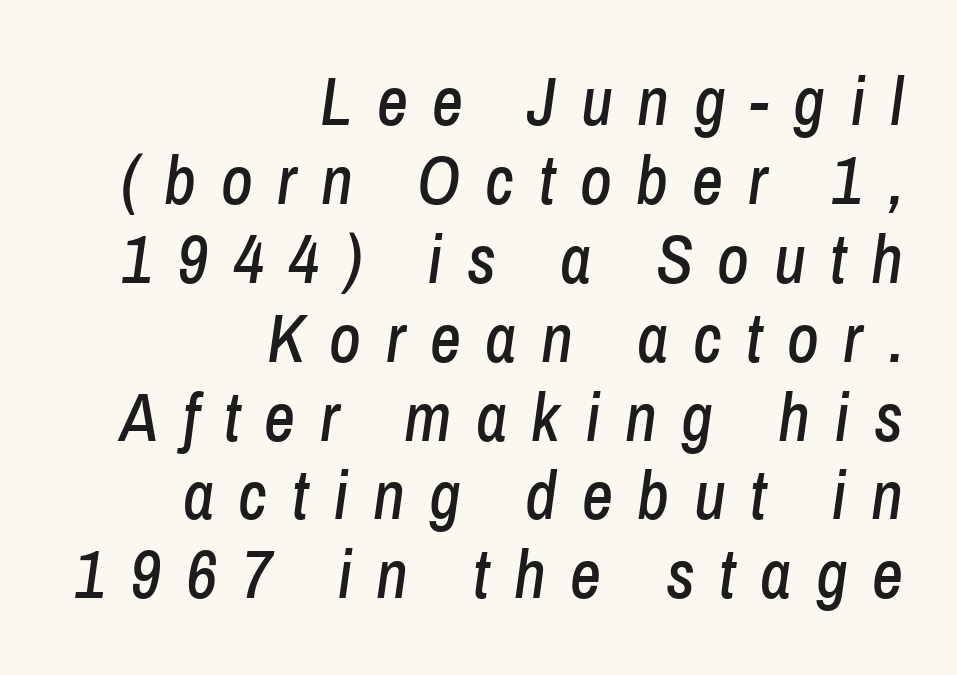
The image shows 68 px condensed type, italic (leaning right); set right-aligned, line spacing 1.16x, unusually wide letter spacing (+0.36 em), not underlined; low stroke contrast and a medium x-height.
